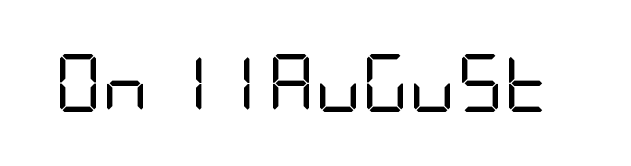
Q: Is the text bold? A: No.
Q: Is the text italic (slanted)? A: No, it is upright.
Q: Is the typeface a serif or a sans-serif typeface? A: Sans-serif.
Q: Is the text underlined? A: No.
Q: Is the spacing between letters normal or unusually wide? A: Normal.
Q: Width (condensed, normal, or wide)? A: Condensed.
Q: Stroke contrast? A: Low.
Q: x-height? A: Large.
